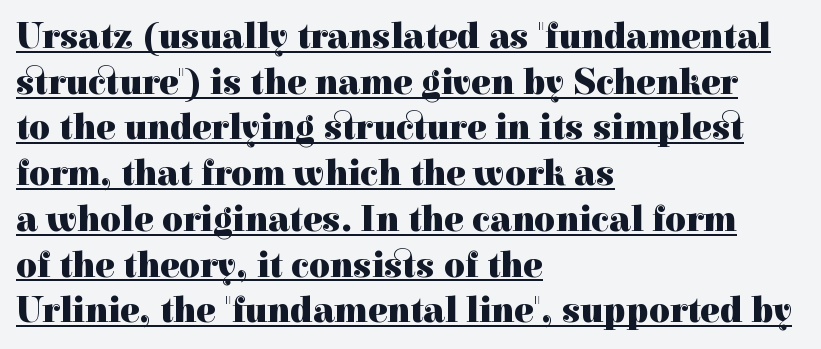
Q: Is the text bold? A: Yes.
Q: Is the text italic (slanted)? A: No, it is upright.
Q: Is the typeface a serif or a sans-serif typeface? A: Serif.
Q: Is the text underlined? A: Yes.
Q: How is the paragraph aligned? A: Left-aligned.
Q: Is the spacing between letters normal or unusually wide? A: Normal.
Q: Is the spacing between lines tight, normal or loose? A: Normal.
Q: Width (condensed, normal, or wide)? A: Normal.
Q: x-height? A: Medium.
Q: Monospaced? A: No.
